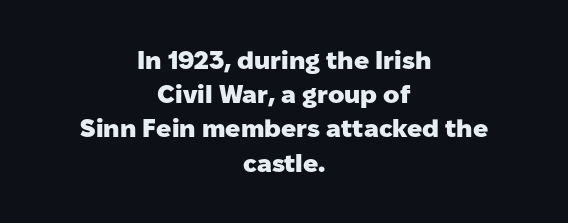
The image shows 25 px bold type, upright; set centered, normal line spacing (1.37x), normal letter spacing, not underlined.
